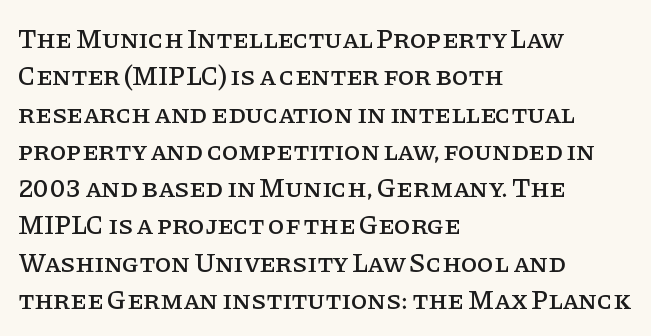
The image shows 27 px text type, upright; set left-aligned, normal line spacing (1.38x), normal letter spacing, not underlined.
